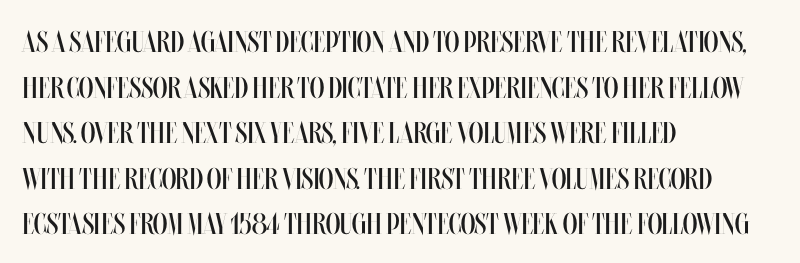
{"italic": "no", "bold": "no", "weight": "regular", "width": "condensed", "stroke_contrast": "medium", "x_height": "large", "monospaced": "no", "underline": "no", "align": "left", "line_spacing": "normal", "line_spacing_ratio": 1.52, "letter_spacing": "normal", "letter_spacing_em": 0.0, "glyph_px": 30}
